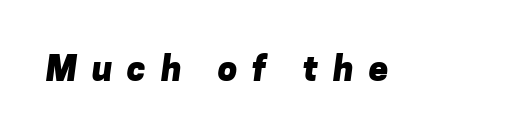
The glyphs have the mass of a bold cut. The typeface chosen for these lines omits serifs. The passage shown is typed in a proportional face where columns would drift. Tracking here is generous; glyphs stand well apart from one another. A clean baseline with only descenders dipping below it.
